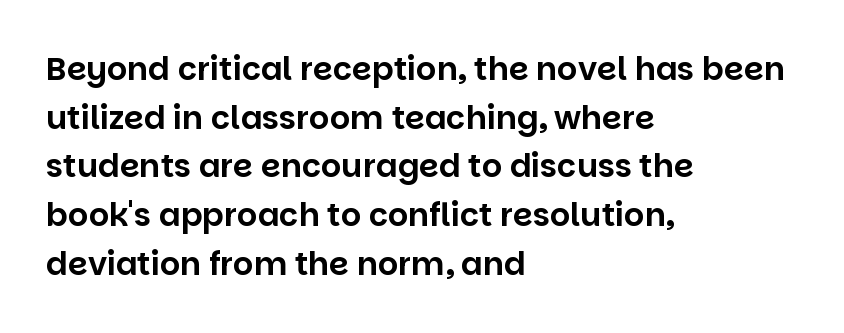
Reading down the column, the eye jumps a familiar distance to each next line. The type is set solid horizontally, with unmodified tracking. The font family rendered here belongs to the sans-serif group. The words here are not underlined. Characters remain perfectly vertical along every line. The passage shown is typed in a proportional face where columns would drift.
